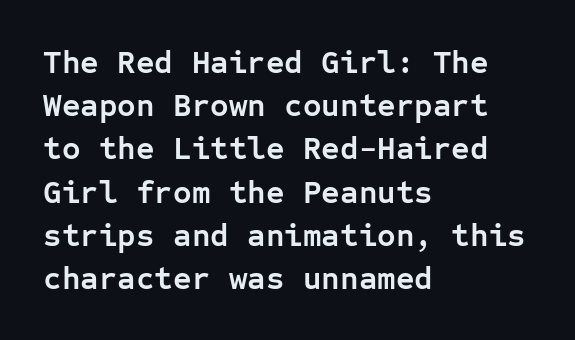
Q: Is the text bold? A: Yes.
Q: Is the text italic (slanted)? A: No, it is upright.
Q: Is the typeface a serif or a sans-serif typeface? A: Sans-serif.
Q: Is the text underlined? A: No.
Q: How is the paragraph aligned? A: Left-aligned.
Q: Is the spacing between letters normal or unusually wide? A: Normal.
Q: Is the spacing between lines tight, normal or loose? A: Normal.
Q: Width (condensed, normal, or wide)? A: Normal.
Q: Stroke contrast? A: Low.
Q: x-height? A: Medium.
Q: Monospaced? A: Yes.
